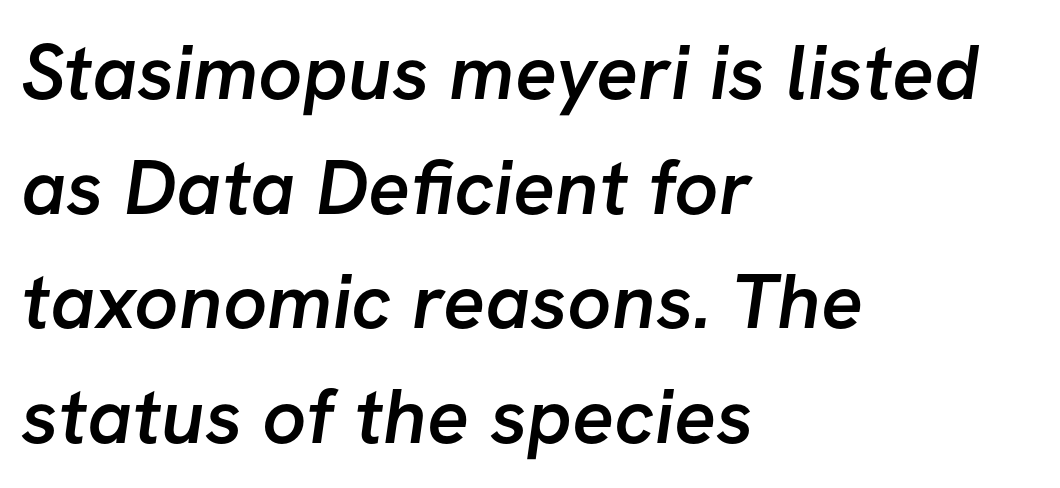
Looks like regular typesetting: each glyph gets only the width it needs. Notice how descenders clear the ascenders below comfortably — that's standard leading. Summary of weight: moderately heavy, a semibold. Default kerning and tracking; the words read as compact shapes.
